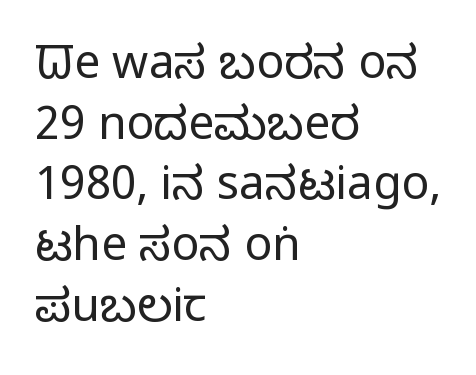
The rendering anchors every line to the left-hand side. The characters display no serif detailing; their extremities are plain. The tracking reads as untouched default to a designer's eye. The rows are spaced the way most documents space them. Style check: upright.
